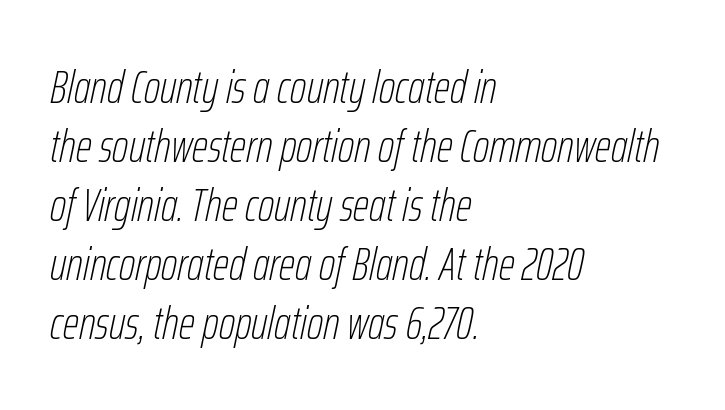
{"italic": "yes", "lean": "right", "slant_degrees": 12, "bold": "no", "weight": "thin", "width": "condensed", "stroke_contrast": "low", "x_height": "medium", "monospaced": "no", "underline": "no", "align": "left", "line_spacing": "normal", "line_spacing_ratio": 1.28, "letter_spacing": "normal", "letter_spacing_em": 0.0, "glyph_px": 46}
